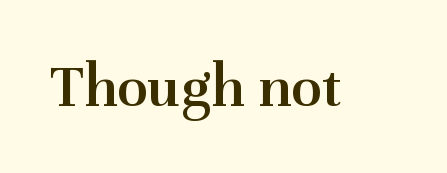
The image shows 63 px semibold serif type, upright; set normal letter spacing, not underlined; medium stroke contrast and a medium x-height.
